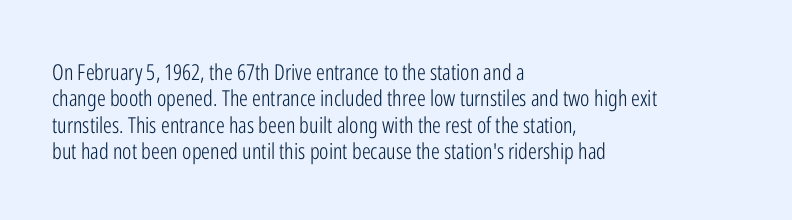
The image shows 22 px text type, upright; set left-aligned, line spacing 1.2x, normal letter spacing, not underlined.
